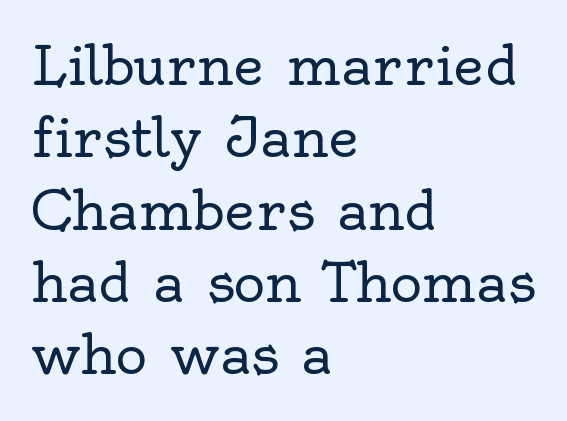
Q: Is the text bold? A: No.
Q: Is the text italic (slanted)? A: No, it is upright.
Q: Is the typeface a serif or a sans-serif typeface? A: Serif.
Q: Is the text underlined? A: No.
Q: How is the paragraph aligned? A: Left-aligned.
Q: Is the spacing between letters normal or unusually wide? A: Normal.
Q: Is the spacing between lines tight, normal or loose? A: Normal.
Q: Width (condensed, normal, or wide)? A: Normal.
Q: x-height? A: Small.
Q: Monospaced? A: No.
